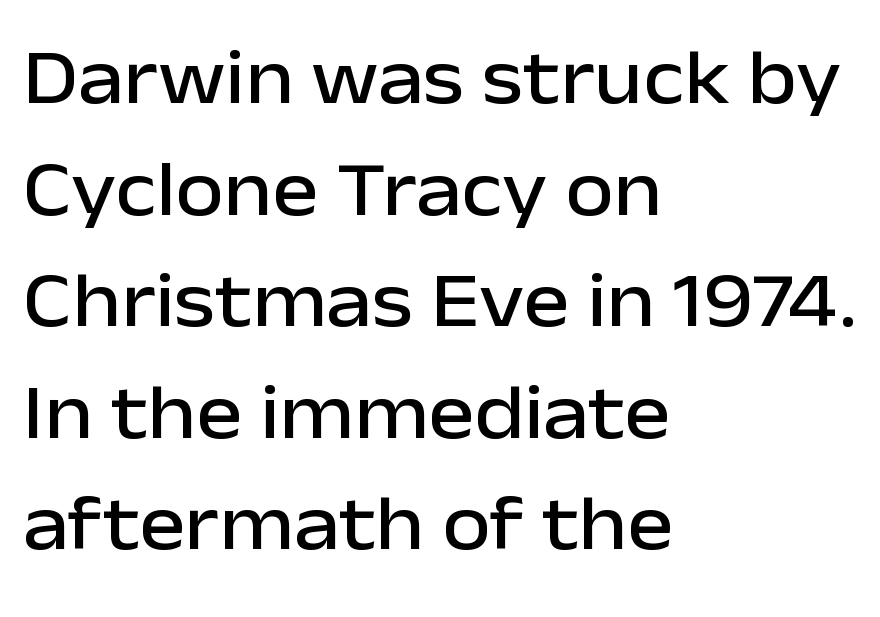
{"serif": "no", "italic": "no", "width": "normal", "stroke_contrast": "low", "x_height": "medium", "monospaced": "no", "underline": "no", "align": "left", "line_spacing": "normal", "line_spacing_ratio": 1.43, "letter_spacing": "normal", "letter_spacing_em": 0.0, "glyph_px": 78}
